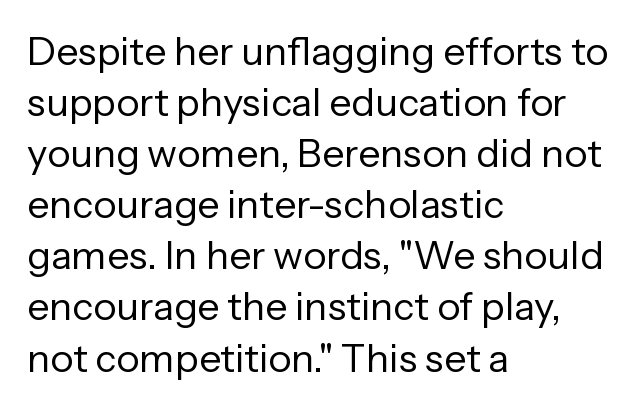
Is this a fixed-width face? No — the glyphs have proportional, varying widths. Letters rest on an invisible, unmarked baseline. The horizontal fit of the characters is conventional and even. Quick note: interline space is typical. Caption: face not bold, strokes unweighted. The rendering anchors every line to the left-hand side.
